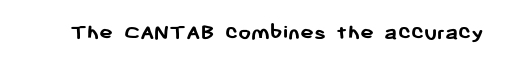
{"italic": "no", "bold": "yes", "underline": "no", "letter_spacing": "normal", "letter_spacing_em": 0.0, "glyph_px": 23}
